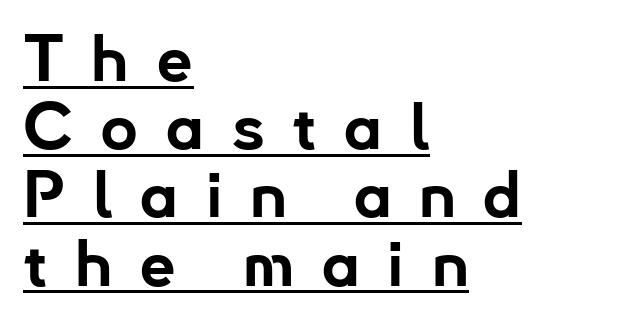
Looks like regular typesetting: each glyph gets only the width it needs. Weight check: bold — yes, fully. The words here are underlined. The lettering holds an erect, upright posture throughout.
